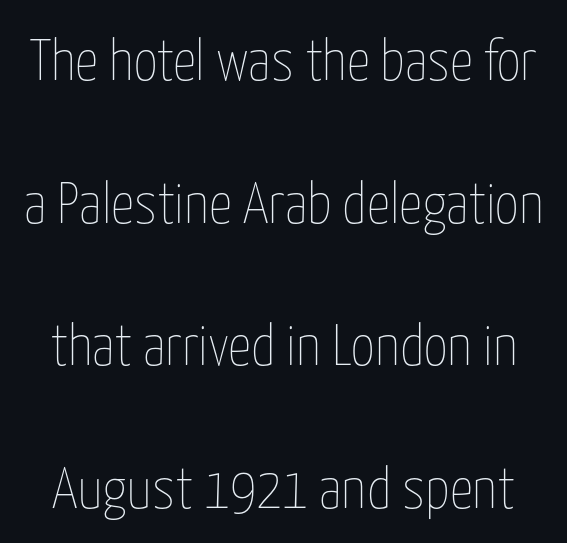
{"italic": "no", "bold": "no", "weight": "thin", "width": "condensed", "stroke_contrast": "low", "x_height": "medium", "monospaced": "no", "underline": "no", "line_spacing": "loose", "line_spacing_ratio": 2.46, "letter_spacing": "normal", "letter_spacing_em": 0.0, "glyph_px": 58}
